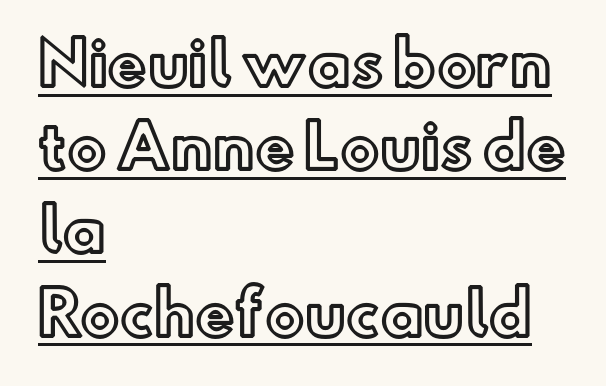
Q: Is the text italic (slanted)? A: No, it is upright.
Q: Is the text underlined? A: Yes.
Q: How is the paragraph aligned? A: Left-aligned.
Q: Is the spacing between letters normal or unusually wide? A: Normal.
Q: Is the spacing between lines tight, normal or loose? A: Normal.
Q: Width (condensed, normal, or wide)? A: Normal.
Q: x-height? A: Small.
Q: Monospaced? A: No.
